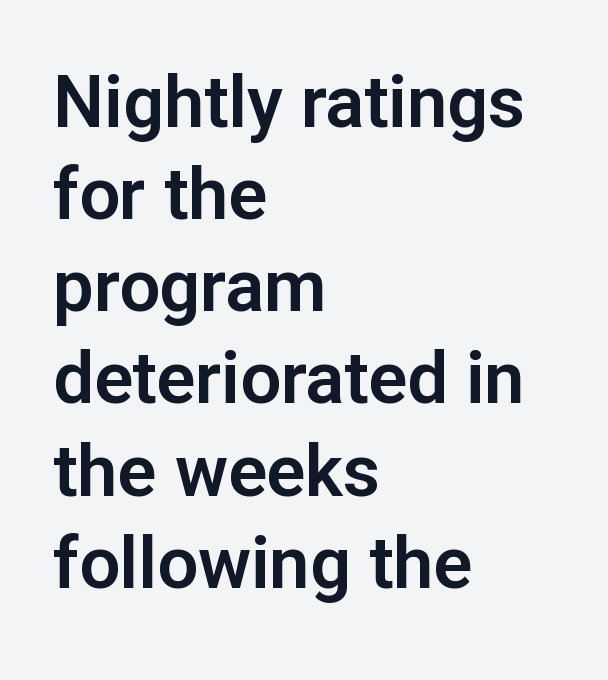
{"serif": "no", "italic": "no", "width": "normal", "stroke_contrast": "low", "x_height": "medium", "monospaced": "no", "underline": "no", "align": "left", "line_spacing": "normal", "line_spacing_ratio": 1.28, "letter_spacing": "normal", "letter_spacing_em": 0.0, "glyph_px": 72}
